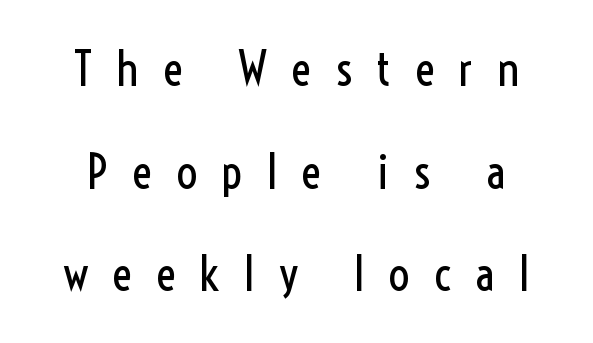
The image shows 48 px regular-weight, condensed sans-serif type, upright; set loose line spacing (2.14x), unusually wide letter spacing (+0.49 em), not underlined; a medium x-height.
